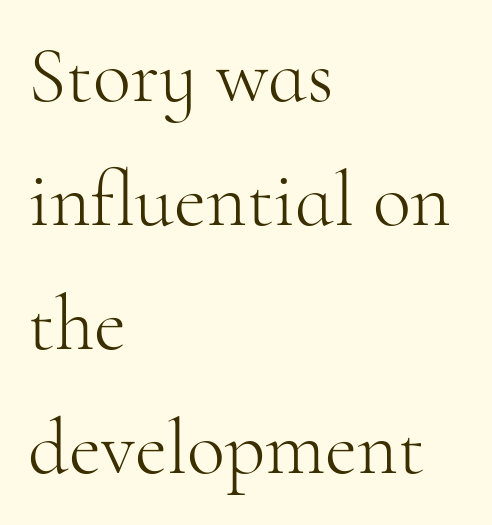
The image shows 79 px light serif type, upright; set left-aligned, normal line spacing (1.57x), normal letter spacing, not underlined; high stroke contrast and a small x-height.
